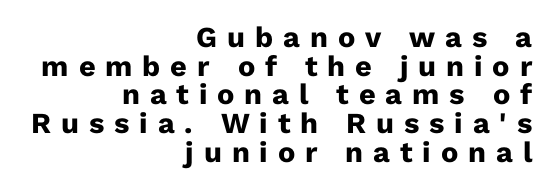
The image shows 29 px heavy sans-serif type, upright; set right-aligned, tight line spacing (0.99x), unusually wide letter spacing (+0.34 em), not underlined; low stroke contrast and a medium x-height.
